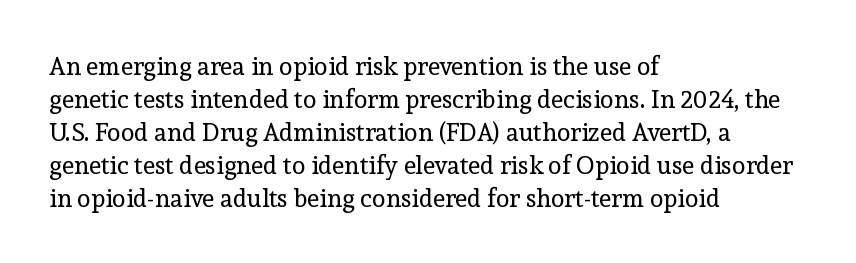
{"italic": "no", "bold": "no", "underline": "no", "align": "left", "line_spacing": "normal", "line_spacing_ratio": 1.32, "letter_spacing": "normal", "letter_spacing_em": 0.0, "glyph_px": 25}
